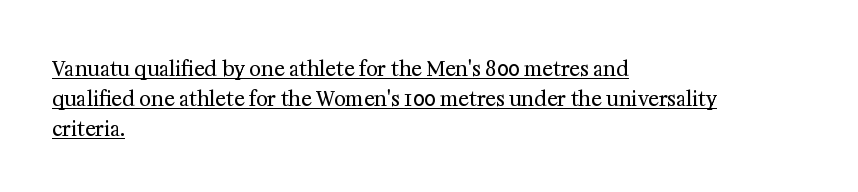
The image shows 20 px text type, upright; set left-aligned, normal line spacing (1.5x), normal letter spacing, underlined.
